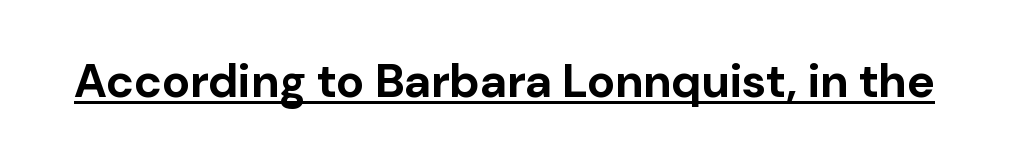
Q: Is the text bold? A: Yes.
Q: Is the text italic (slanted)? A: No, it is upright.
Q: Is the typeface a serif or a sans-serif typeface? A: Sans-serif.
Q: Is the text underlined? A: Yes.
Q: Is the spacing between letters normal or unusually wide? A: Normal.
Q: Width (condensed, normal, or wide)? A: Normal.
Q: Stroke contrast? A: Low.
Q: x-height? A: Medium.
Q: Monospaced? A: No.
